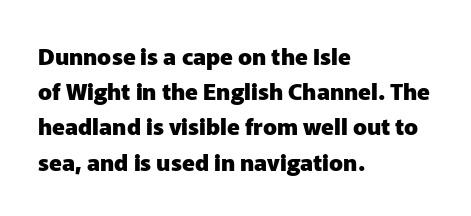
Q: Is the text bold? A: Yes.
Q: Is the text italic (slanted)? A: No, it is upright.
Q: Is the text underlined? A: No.
Q: How is the paragraph aligned? A: Left-aligned.
Q: Is the spacing between letters normal or unusually wide? A: Normal.
Q: Is the spacing between lines tight, normal or loose? A: Normal.
